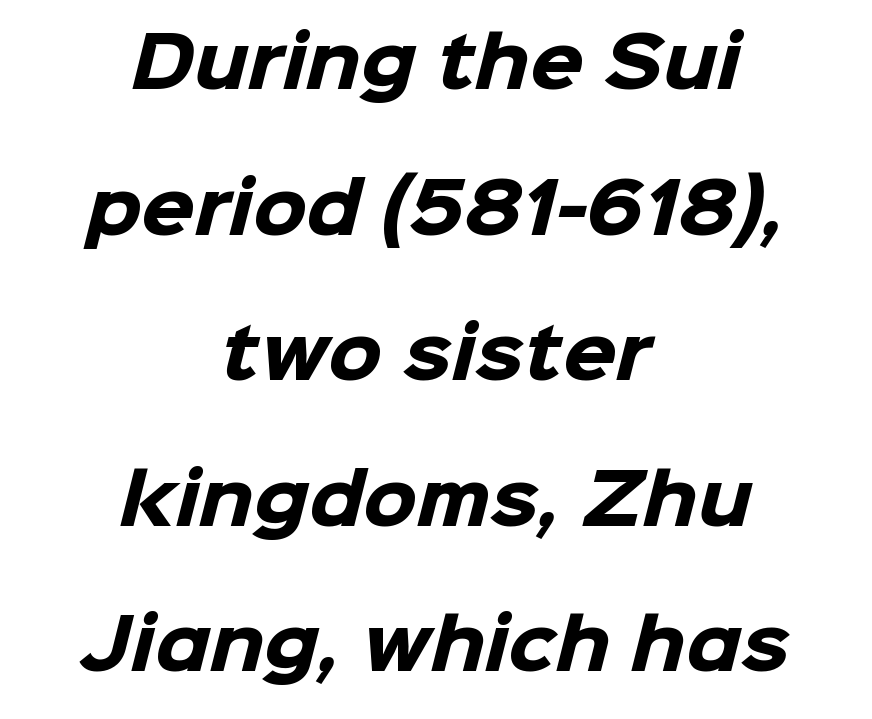
The image shows 69 px heavy sans-serif type; set centered, loose line spacing (2.11x), normal letter spacing, not underlined; low stroke contrast and a medium x-height.
